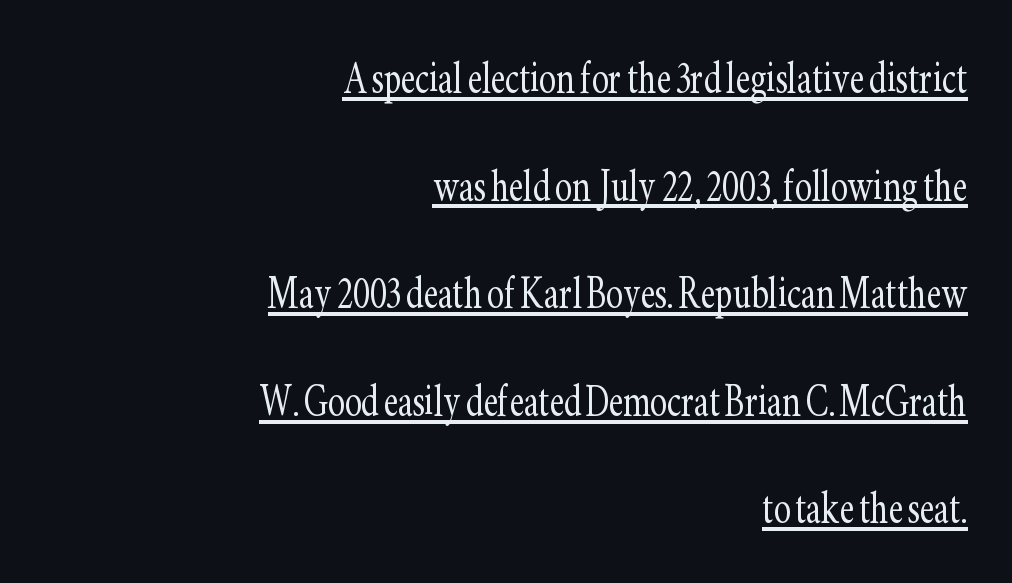
Vertically, the passage feels expansive, rows floating well apart. Upright lettering throughout. The face looks like a standard text weight, possibly lighter. You could call the tracking neutral — neither tight nor loose.
